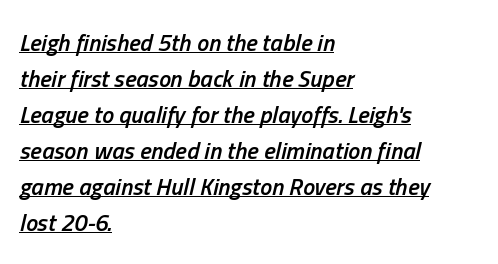
The image shows 24 px text type, italic (leaning right); set left-aligned, normal line spacing (1.5x), normal letter spacing, underlined.
